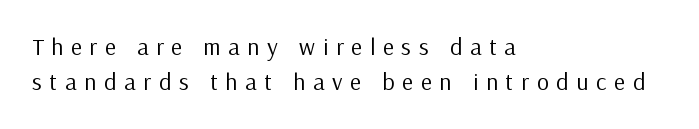
These lines have a slow, spaced-out rhythm from letter to letter. Leading matches the norm, producing a regular column. The setting favours the left margin, as ordinary paragraphs usually do. The area under the type is left untouched.
